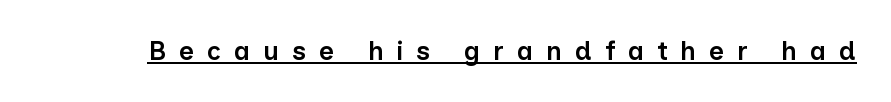
The image shows 26 px text type, upright; set unusually wide letter spacing (+0.5 em), underlined.
